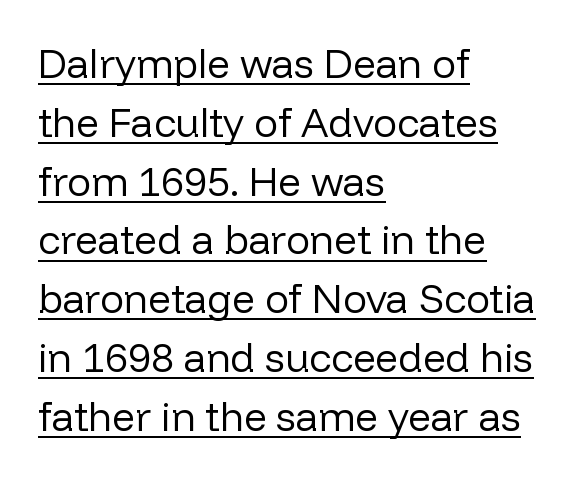
{"serif": "no", "italic": "no", "bold": "no", "weight": "regular", "width": "normal", "stroke_contrast": "low", "x_height": "medium", "monospaced": "no", "underline": "yes", "align": "left", "line_spacing": "normal", "line_spacing_ratio": 1.47, "letter_spacing": "normal", "letter_spacing_em": 0.0, "glyph_px": 40}
